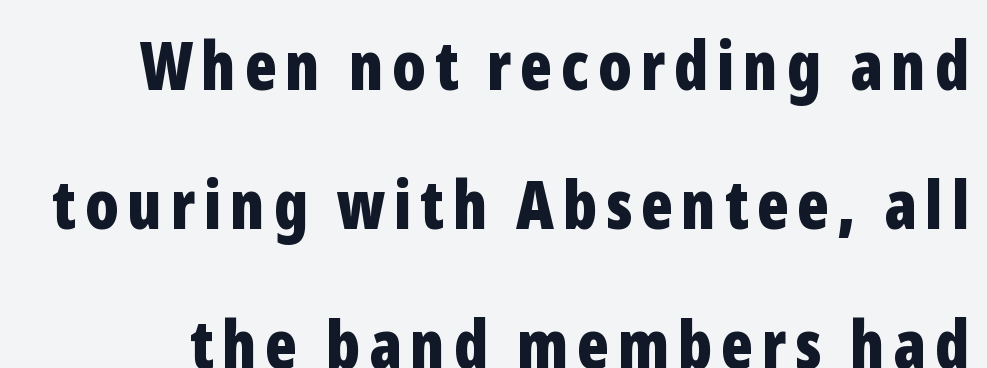
{"serif": "no", "italic": "no", "bold": "yes", "weight": "bold", "width": "condensed", "stroke_contrast": "low", "x_height": "medium", "monospaced": "no", "underline": "no", "line_spacing": "loose", "line_spacing_ratio": 2.08, "glyph_px": 67}
